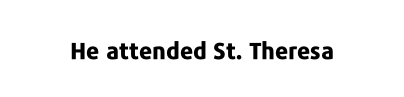
Q: Is the text bold? A: Yes.
Q: Is the text italic (slanted)? A: No, it is upright.
Q: Is the text underlined? A: No.
Q: Is the spacing between letters normal or unusually wide? A: Normal.
